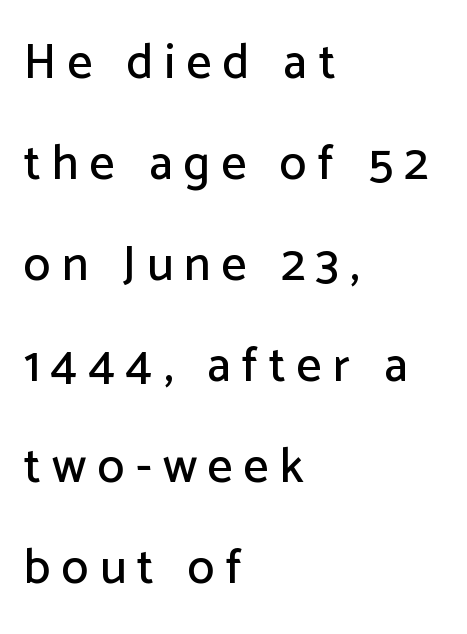
The image shows 49 px sans-serif type, upright; set left-aligned, loose line spacing (2.06x), unusually wide letter spacing (+0.23 em), not underlined; low stroke contrast and a medium x-height.
